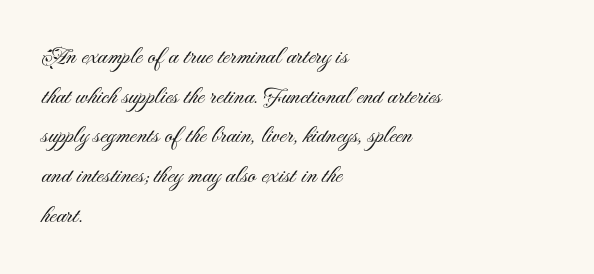
Which margin do the lines hug? The left one — the right edge is uneven. Interline gaps are of average width in this sample. Descender tails drop into unmarked territory.
